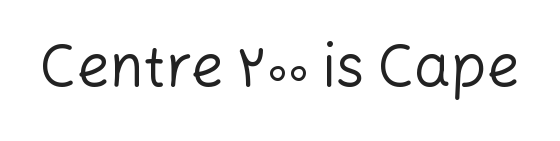
The image shows 58 px regular-weight sans-serif type, upright; set normal letter spacing, not underlined; low stroke contrast and a medium x-height.
